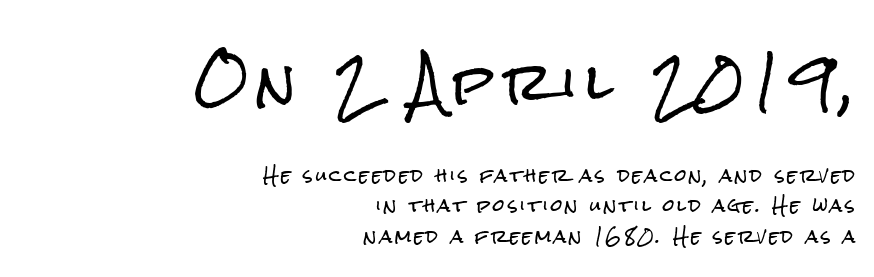
Q: Is the text italic (slanted)? A: No, it is upright.
Q: Is the typeface a serif or a sans-serif typeface? A: Sans-serif.
Q: Is the text underlined? A: No.
Q: How is the paragraph aligned? A: Right-aligned.
Q: Which block of text is set in a larger size, the first (top) or the second (bottom)? A: The first (top) one.
Q: Width (condensed, normal, or wide)? A: Condensed.
Q: Stroke contrast? A: Low.
Q: x-height? A: Medium.
Q: Monospaced? A: No.
